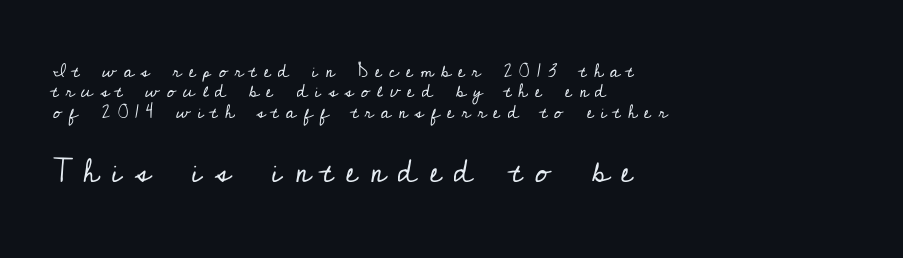
Honestly, the letter spacing is so wide it's the main thing you notice. Stroke thickness stays within the range of a standard reading face or lighter. A typesetter would call this leading minimal, almost set solid.
